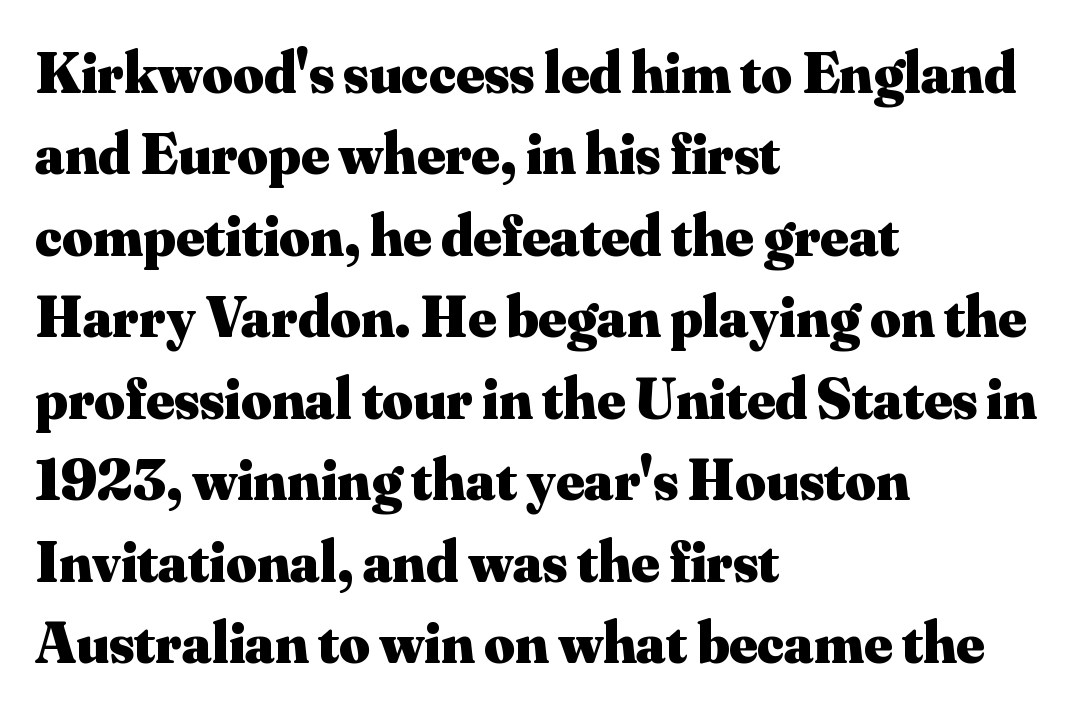
{"serif": "yes", "italic": "no", "bold": "yes", "weight": "heavy", "width": "normal", "stroke_contrast": "medium", "x_height": "small", "monospaced": "no", "underline": "no", "align": "left", "line_spacing": "normal", "line_spacing_ratio": 1.38, "letter_spacing": "normal", "letter_spacing_em": 0.0, "glyph_px": 59}
